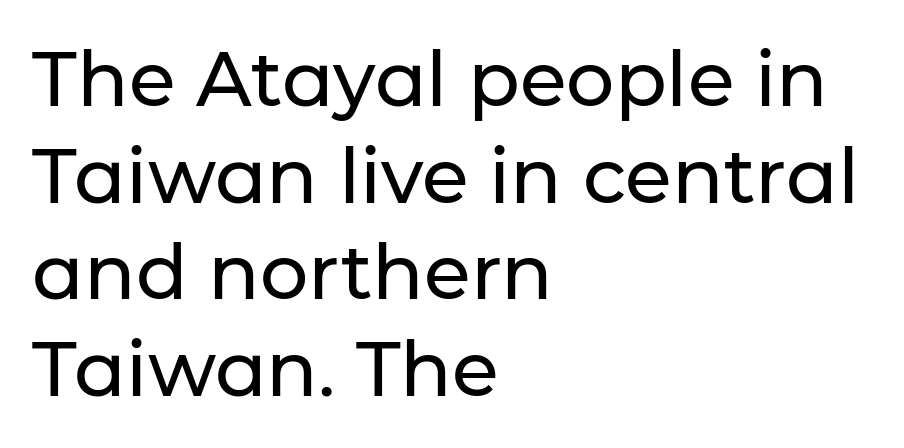
Rendered with straight, roman letterforms. The string is rendered with underlining switched off. Visually the block forms a straight wall on the left and a jagged coastline on the right. What's the leading like? Ordinary, nothing unusual. Is this a sans? Yes — the strokes have no serifs.
